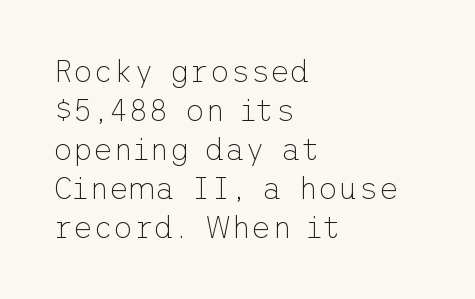
{"serif": "no", "italic": "no", "bold": "no", "weight": "thin", "width": "normal", "stroke_contrast": "low", "x_height": "medium", "underline": "no", "align": "left", "line_spacing": "normal", "line_spacing_ratio": 1.26, "letter_spacing": "normal", "letter_spacing_em": 0.0, "glyph_px": 31}
